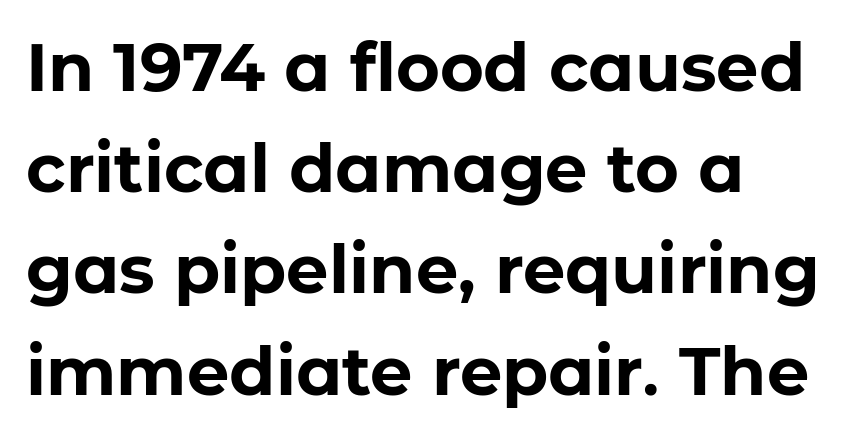
{"serif": "no", "italic": "no", "bold": "yes", "weight": "bold", "width": "normal", "stroke_contrast": "low", "x_height": "medium", "monospaced": "no", "underline": "no", "align": "left", "line_spacing": "normal", "line_spacing_ratio": 1.51, "letter_spacing": "normal", "letter_spacing_em": 0.0, "glyph_px": 67}
